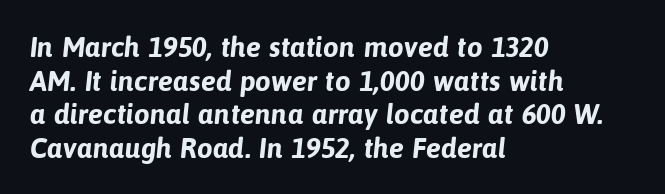
The image shows 28 px bold sans-serif type; set left-aligned, line spacing 1.2x, normal letter spacing, not underlined; low stroke contrast and a medium x-height.
